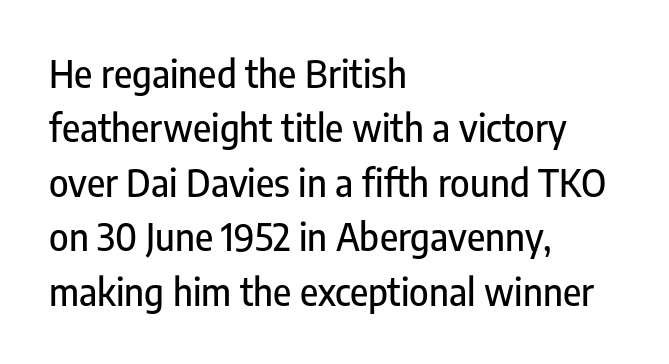
Q: Is the text italic (slanted)? A: No, it is upright.
Q: Is the typeface a serif or a sans-serif typeface? A: Sans-serif.
Q: Is the text underlined? A: No.
Q: How is the paragraph aligned? A: Left-aligned.
Q: Is the spacing between letters normal or unusually wide? A: Normal.
Q: Is the spacing between lines tight, normal or loose? A: Normal.
Q: Width (condensed, normal, or wide)? A: Condensed.
Q: Stroke contrast? A: Low.
Q: x-height? A: Medium.
Q: Monospaced? A: No.
